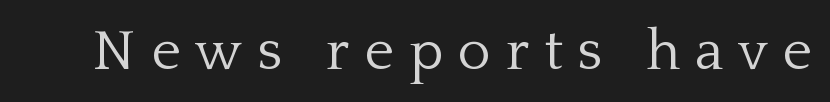
The image shows 57 px light serif type, upright; set unusually wide letter spacing (+0.26 em), not underlined; low stroke contrast and a medium x-height.
